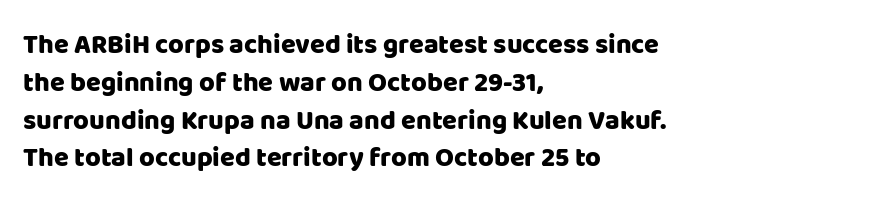
{"italic": "no", "underline": "no", "align": "left", "line_spacing": "normal", "line_spacing_ratio": 1.4, "letter_spacing": "normal", "letter_spacing_em": 0.0, "glyph_px": 27}
